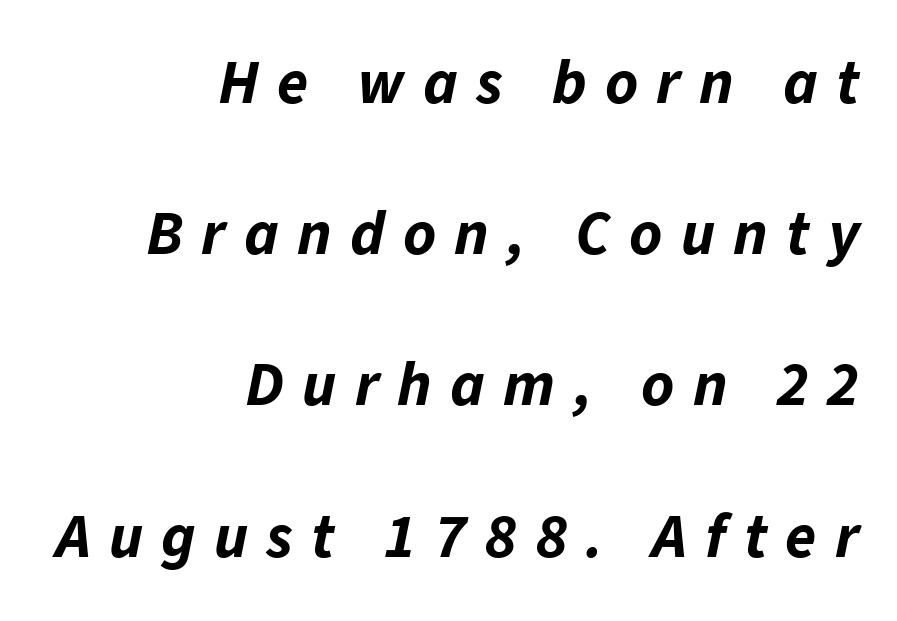
Letter spacing: wide. On the weight axis this lands at bold, roughly 700. A typesetter would call this proportional, since set widths differ per character. No word sits above an underline. The lines are quadded right. The space between consecutive lines is lavish.
